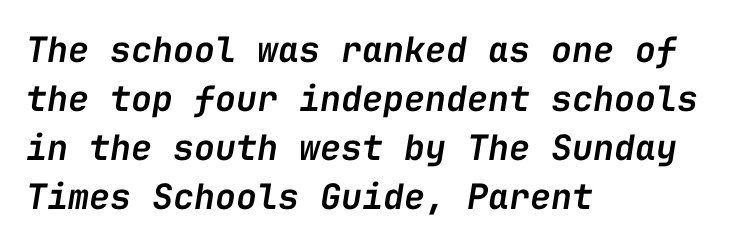
Q: Is the text bold? A: Semi-bold.
Q: Is the text italic (slanted)? A: Yes, it leans right by about 9 degrees.
Q: Is the text underlined? A: No.
Q: How is the paragraph aligned? A: Left-aligned.
Q: Is the spacing between letters normal or unusually wide? A: Normal.
Q: Is the spacing between lines tight, normal or loose? A: Normal.
Q: Width (condensed, normal, or wide)? A: Normal.
Q: Stroke contrast? A: Low.
Q: x-height? A: Medium.
Q: Monospaced? A: Yes.
